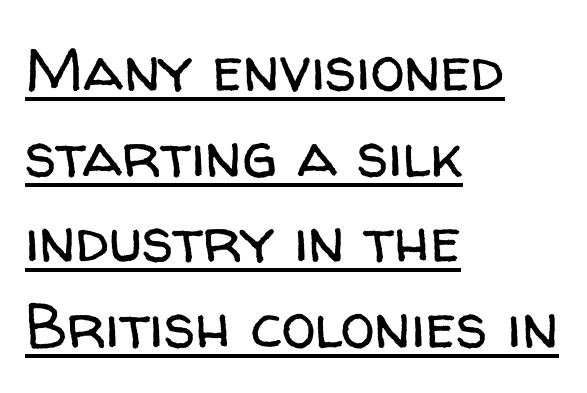
{"serif": "no", "italic": "no", "bold": "no", "weight": "regular", "width": "normal", "stroke_contrast": "low", "x_height": "medium", "monospaced": "no", "underline": "yes", "align": "left", "line_spacing": "normal", "line_spacing_ratio": 1.38, "letter_spacing": "normal", "letter_spacing_em": 0.0, "glyph_px": 62}
